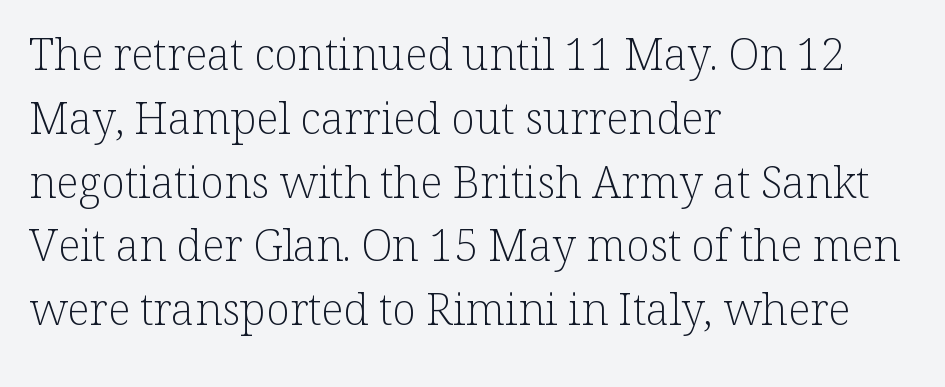
Q: Is the text bold? A: No.
Q: Is the text italic (slanted)? A: No, it is upright.
Q: Is the typeface a serif or a sans-serif typeface? A: Serif.
Q: Is the text underlined? A: No.
Q: How is the paragraph aligned? A: Left-aligned.
Q: Is the spacing between letters normal or unusually wide? A: Normal.
Q: Is the spacing between lines tight, normal or loose? A: Normal.
Q: Width (condensed, normal, or wide)? A: Normal.
Q: Stroke contrast? A: Low.
Q: x-height? A: Medium.
Q: Monospaced? A: No.
